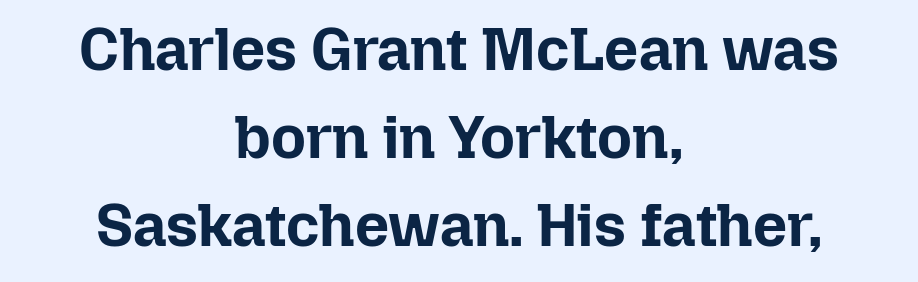
The image shows 60 px bold type, upright; set centered, normal line spacing (1.47x), normal letter spacing, not underlined; low stroke contrast and a medium x-height.
